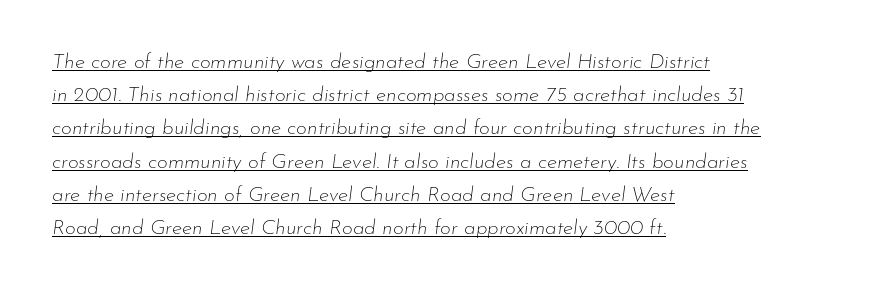
The image shows 21 px text type, italic (leaning right); set left-aligned, normal line spacing (1.58x), normal letter spacing, underlined.
